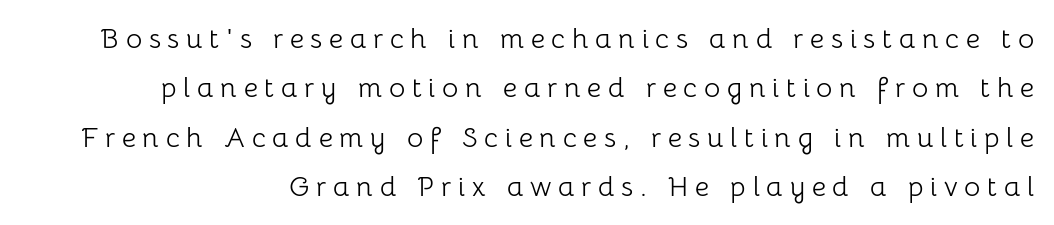
The image shows 28 px light sans-serif type, upright; set right-aligned, line spacing 1.76x, unusually wide letter spacing (+0.24 em), not underlined; low stroke contrast and a medium x-height.
